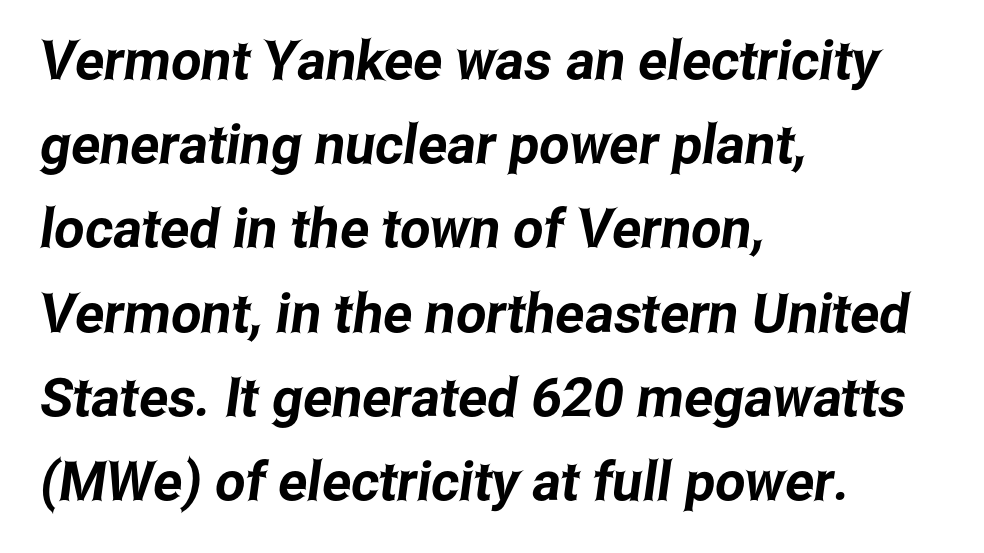
Q: Is the typeface a serif or a sans-serif typeface? A: Sans-serif.
Q: Is the text underlined? A: No.
Q: How is the paragraph aligned? A: Left-aligned.
Q: Is the spacing between letters normal or unusually wide? A: Normal.
Q: Is the spacing between lines tight, normal or loose? A: Normal.
Q: Width (condensed, normal, or wide)? A: Condensed.
Q: Stroke contrast? A: Low.
Q: x-height? A: Medium.
Q: Monospaced? A: No.
